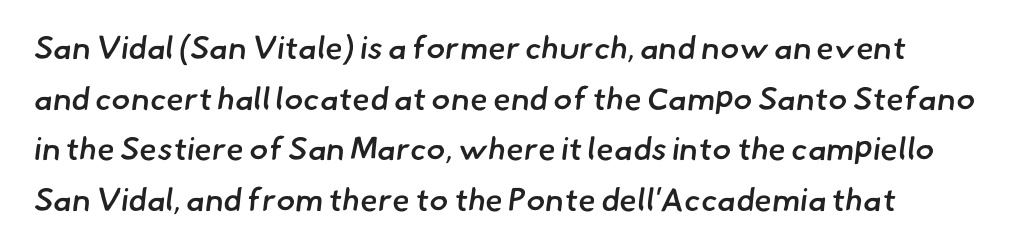
Here the designer chose a conventional face with non-uniform glyph widths. Regarding leading, the lines here are spaced in the standard way. These lines keep a tight, regular rhythm from letter to letter. Check where the strokes stop: nothing finishes them off — pure sans.
